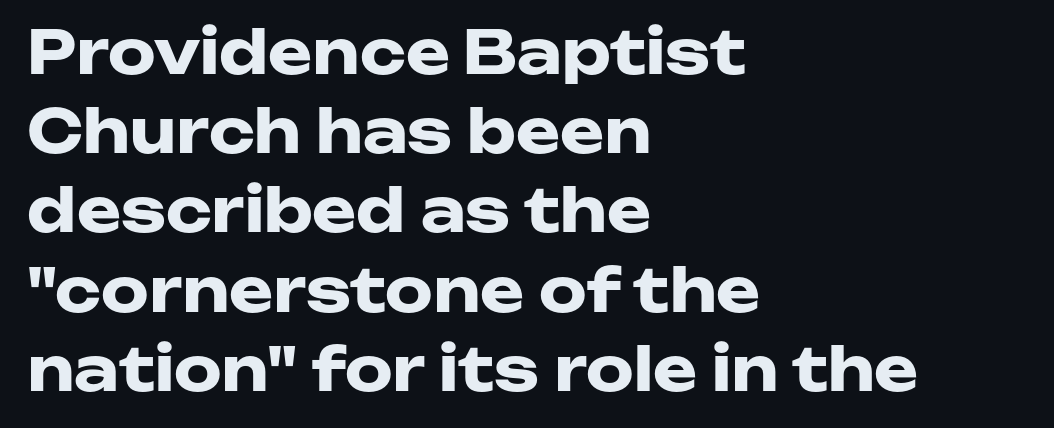
No feet cap the strokes, marking this as sans-serif type. Each letter keeps its own natural width here, so spacing adapts to shape. Compared with an ordinary text face, these strokes are far heavier — a full bold. The line-height multiplier appears to be the usual default. Alignment: flush left.
